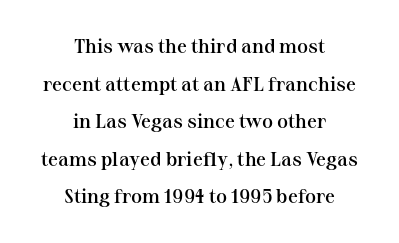
{"italic": "no", "bold": "semi", "underline": "no", "align": "center", "line_spacing_ratio": 1.88, "letter_spacing": "normal", "letter_spacing_em": 0.0, "glyph_px": 20}
